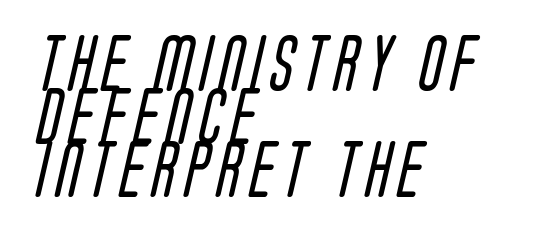
The image shows 56 px regular-weight, condensed sans-serif type; set left-aligned, tight line spacing (0.95x), not underlined; low stroke contrast and a large x-height.
